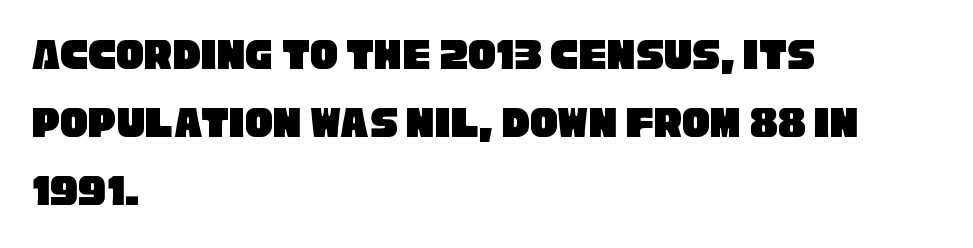
Do the characters align in a grid? No, the font is proportional. Anything drawn beneath the words? Only blank space. The rendering anchors every line to the left-hand side. Is the letter spacing exaggerated? No — it looks like the ordinary default.
